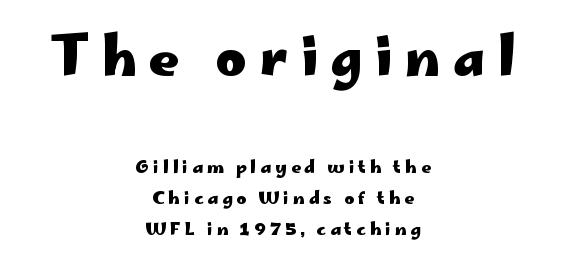
Q: Is the text bold? A: Yes.
Q: Is the text italic (slanted)? A: No, it is upright.
Q: Is the typeface a serif or a sans-serif typeface? A: Sans-serif.
Q: Is the text underlined? A: No.
Q: How is the paragraph aligned? A: Centered.
Q: Is the spacing between letters normal or unusually wide? A: Unusually wide.
Q: Which block of text is set in a larger size, the first (top) or the second (bottom)? A: The first (top) one.
Q: Width (condensed, normal, or wide)? A: Wide.
Q: Stroke contrast? A: Low.
Q: x-height? A: Small.
Q: Monospaced? A: No.
